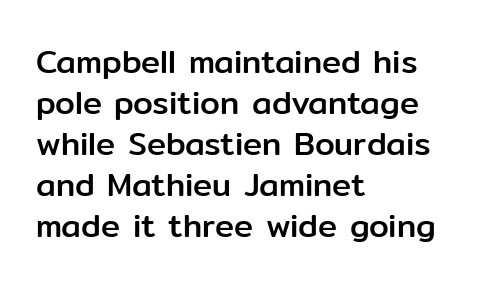
Reading down the block, your eye returns to a fixed left position each line. The rendering shows plain stroke endings on the letterforms — a sans-serif design. The passage shown is typed in a proportional face where columns would drift. It's the straight-up-and-down kind of type.
